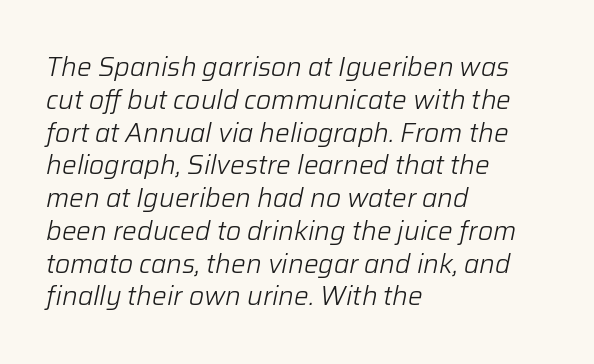
{"italic": "yes", "lean": "right", "slant_degrees": 12, "bold": "no", "underline": "no", "align": "left", "line_spacing": "normal", "line_spacing_ratio": 1.26, "letter_spacing": "normal", "letter_spacing_em": 0.0, "glyph_px": 26}
